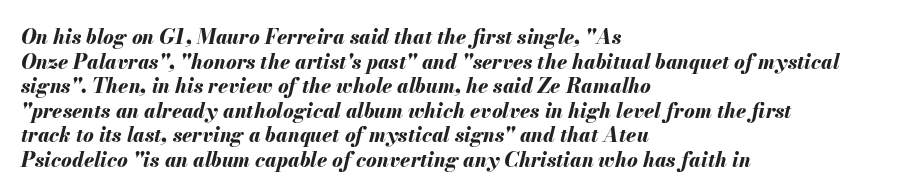
The image shows 20 px bold type, italic (leaning right); set left-aligned, line spacing 1.23x, normal letter spacing, not underlined.
